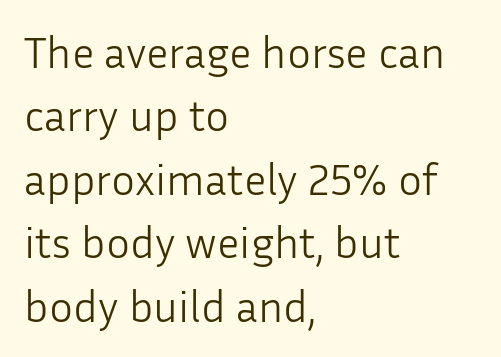
The image shows 45 px light sans-serif type, upright; set left-aligned, normal line spacing (1.41x), normal letter spacing, not underlined; low stroke contrast and a medium x-height.
